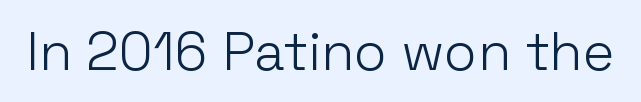
{"serif": "no", "italic": "no", "bold": "no", "weight": "light", "width": "normal", "stroke_contrast": "low", "x_height": "medium", "monospaced": "no", "underline": "no", "letter_spacing": "normal", "letter_spacing_em": 0.0, "glyph_px": 54}
